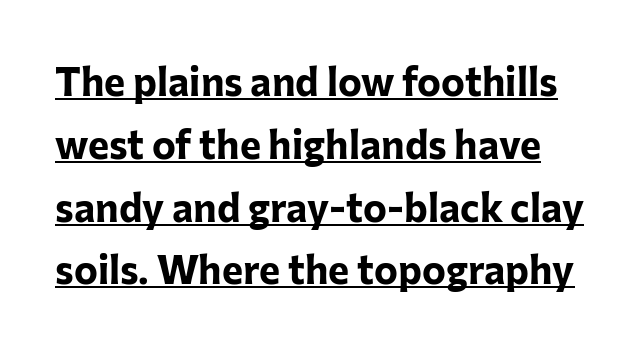
The image shows 40 px bold sans-serif type, upright; set normal line spacing (1.57x), normal letter spacing, underlined; low stroke contrast and a medium x-height.
